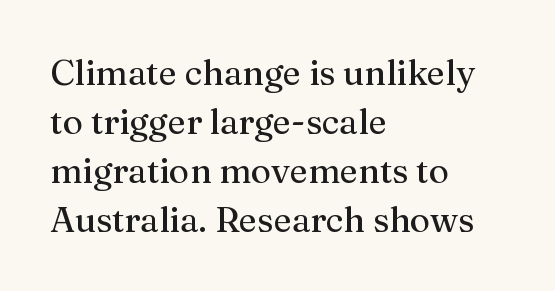
Caption: multi-line text, flush left, ragged right. Unlike italic type, these characters show no tilt at all. Does the type have serifs? Yes, each stem ends in a small foot. Beneath every word, the page is bare.
